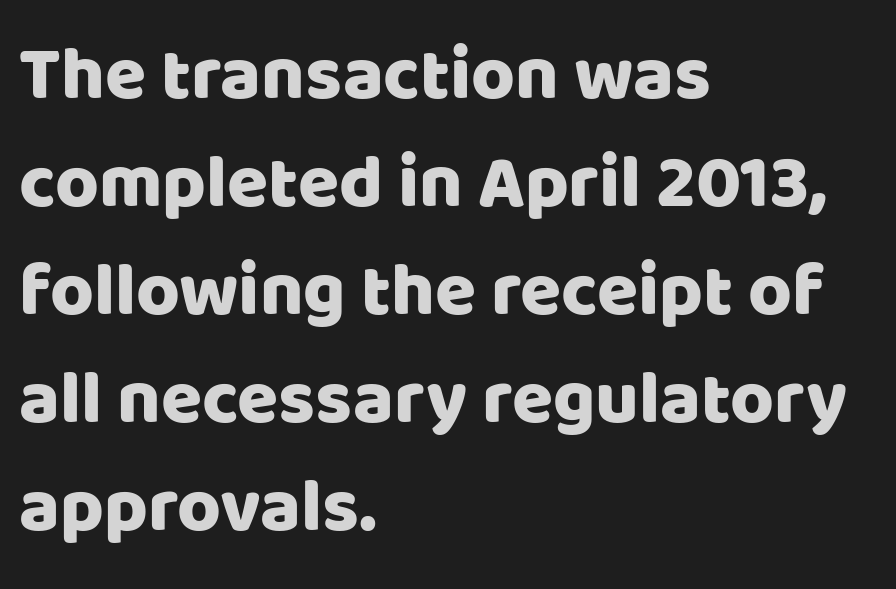
Compared with typical paragraphs, the rows here are spaced about the same. You could not count columns in this text — the font is proportionally spaced. Lines of text with bare space underneath. The rendering shows plain stroke endings on the letterforms — a sans-serif design. The setting favours the left margin, as ordinary paragraphs usually do. Nobody touched the tracking dial on this one.
